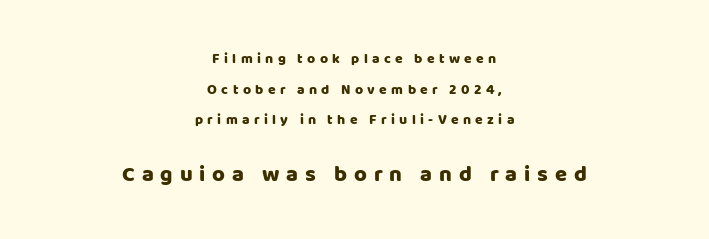
The face used here is rendered with a markedly widened letterfit. In CSS terms this would be text-align: center. Widely set lines give the paragraph a tall, airy silhouette. Beneath every word, the page is bare. Block two is the big one; block one sits smaller above it.
